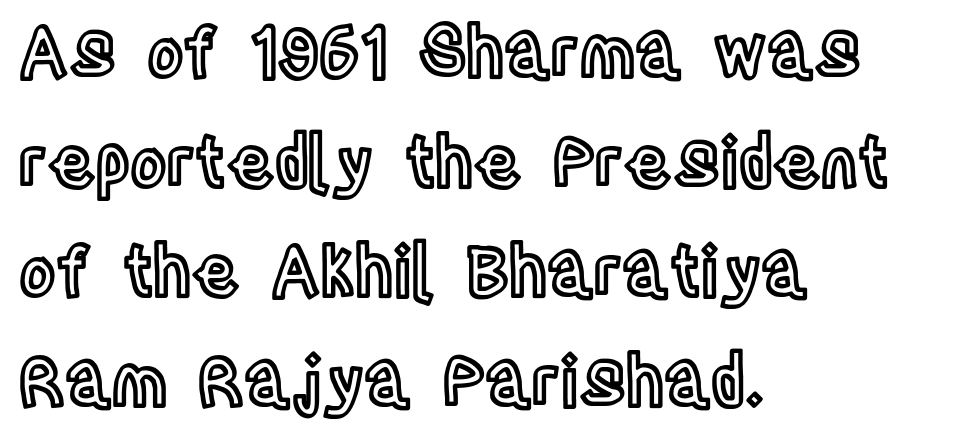
{"italic": "no", "width": "condensed", "x_height": "large", "monospaced": "no", "underline": "no", "align": "left", "line_spacing": "normal", "line_spacing_ratio": 1.59, "letter_spacing": "normal", "letter_spacing_em": 0.0, "glyph_px": 69}
